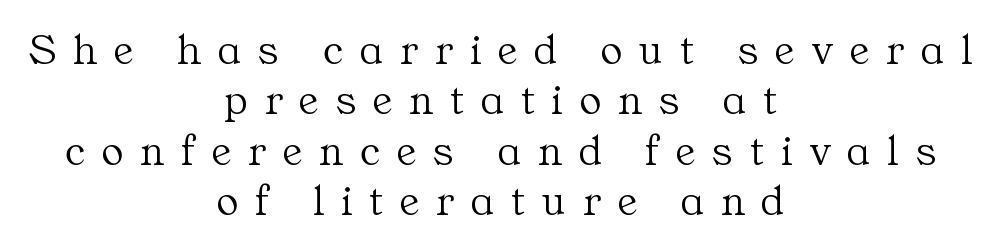
The image shows 45 px light serif type, upright; set centered, tight line spacing (1.12x), unusually wide letter spacing (+0.38 em), not underlined; medium stroke contrast and a medium x-height.
